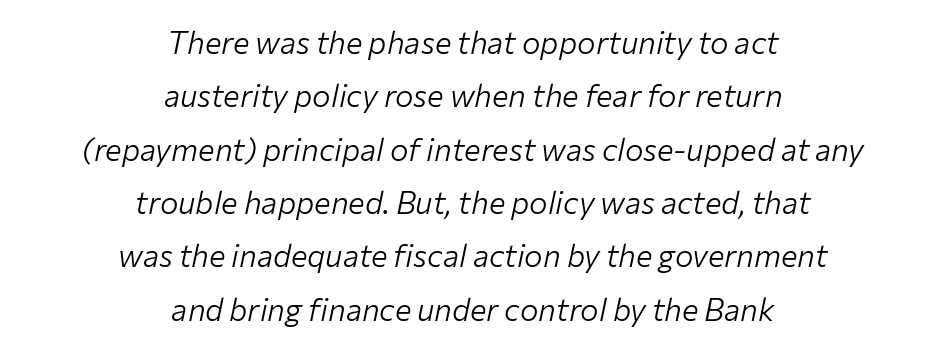
The image shows 31 px light type, italic (leaning right); set centered, line spacing 1.72x, normal letter spacing, not underlined; low stroke contrast and a medium x-height.
